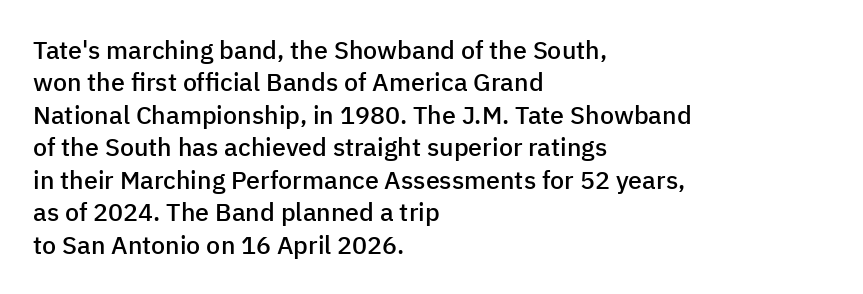
{"italic": "no", "bold": "semi", "underline": "no", "align": "left", "line_spacing": "normal", "line_spacing_ratio": 1.3, "letter_spacing": "normal", "letter_spacing_em": 0.0, "glyph_px": 25}
